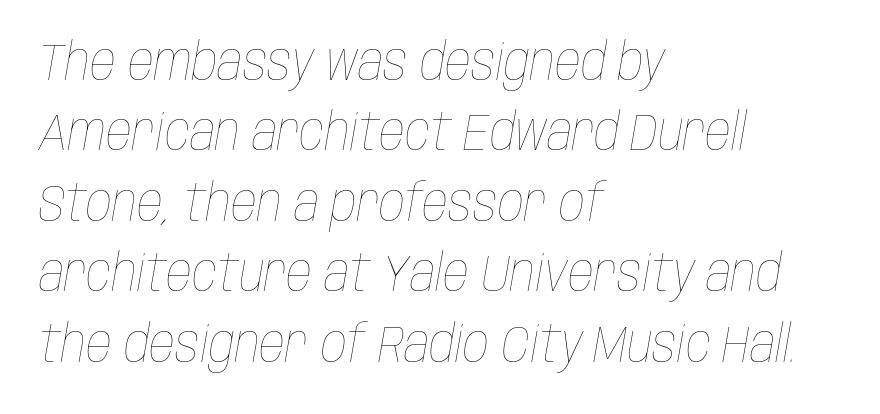
{"italic": "yes", "lean": "right", "slant_degrees": 10, "bold": "no", "weight": "thin", "width": "condensed", "stroke_contrast": "low", "x_height": "large", "monospaced": "no", "underline": "no", "align": "left", "line_spacing": "normal", "line_spacing_ratio": 1.38, "letter_spacing": "normal", "letter_spacing_em": 0.0, "glyph_px": 51}
